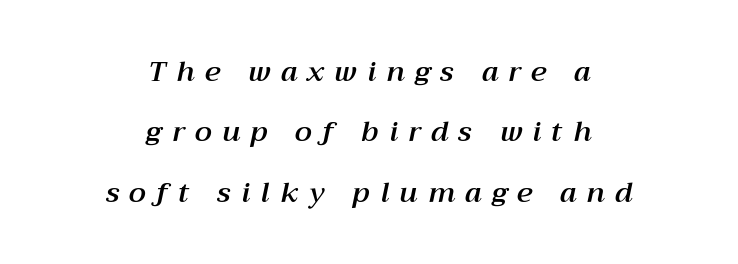
{"italic": "yes", "lean": "right", "slant_degrees": 12, "width": "normal", "stroke_contrast": "medium", "x_height": "medium", "monospaced": "no", "underline": "no", "align": "center", "line_spacing": "loose", "line_spacing_ratio": 2.16, "letter_spacing": "wide", "letter_spacing_em": 0.37, "glyph_px": 28}
